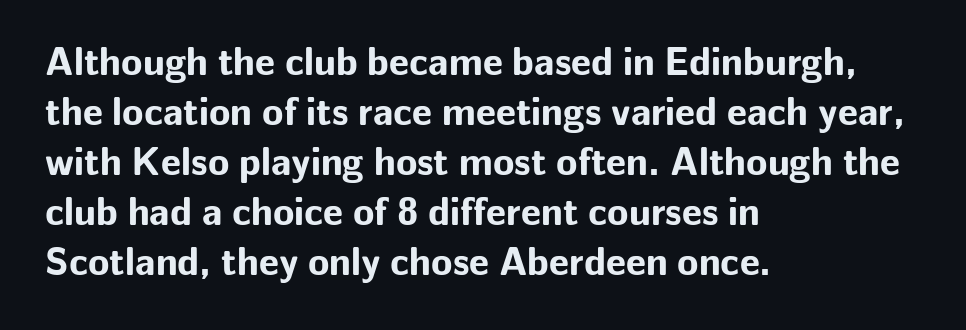
Q: Is the text bold? A: Yes.
Q: Is the text italic (slanted)? A: No, it is upright.
Q: Is the typeface a serif or a sans-serif typeface? A: Sans-serif.
Q: Is the text underlined? A: No.
Q: How is the paragraph aligned? A: Left-aligned.
Q: Is the spacing between letters normal or unusually wide? A: Normal.
Q: Is the spacing between lines tight, normal or loose? A: Normal.
Q: Width (condensed, normal, or wide)? A: Normal.
Q: Stroke contrast? A: Low.
Q: x-height? A: Medium.
Q: Monospaced? A: No.
